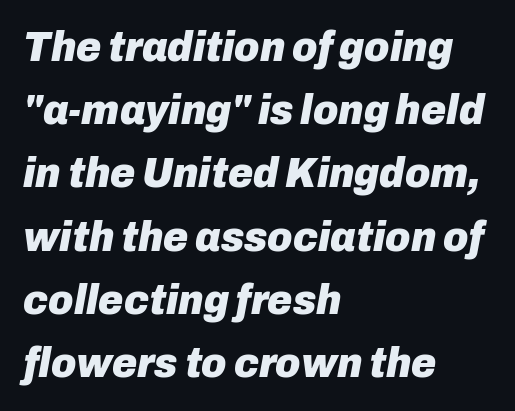
As a designer I'd log this as weight 700, bold. Honestly, there is no underline to notice here at all. Would a proofreader flag this as italicized? Yes. The passage shown has conventional tracking throughout. The rendering anchors every line to the left-hand side. This sample has the flowing, uneven cadence of proportional lettering.
